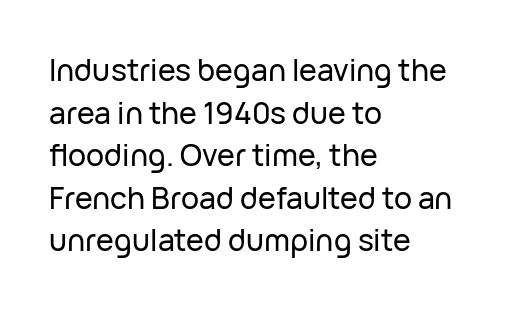
The image shows 30 px sans-serif type, upright; set left-aligned, normal line spacing (1.42x), normal letter spacing, not underlined; low stroke contrast and a medium x-height.
